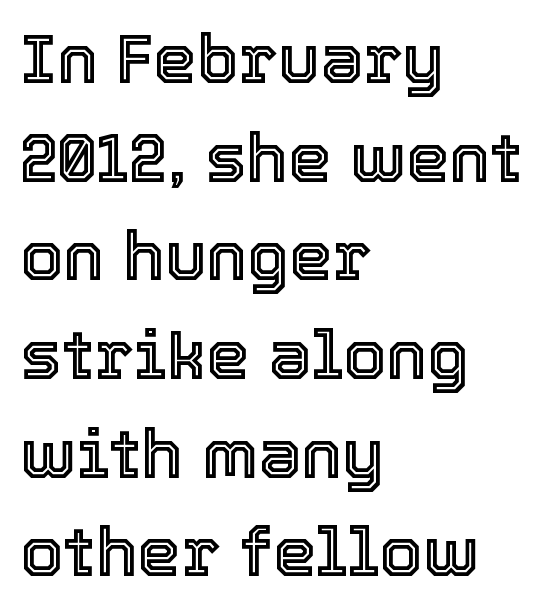
The image shows 69 px text type, upright; set left-aligned, normal line spacing (1.43x), normal letter spacing, not underlined; a medium x-height.
